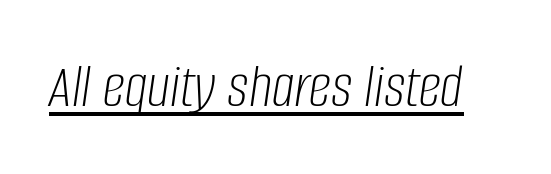
Q: Is the text bold? A: No.
Q: Is the text italic (slanted)? A: Yes, it leans right by about 8 degrees.
Q: Is the text underlined? A: Yes.
Q: Is the spacing between letters normal or unusually wide? A: Normal.
Q: Width (condensed, normal, or wide)? A: Condensed.
Q: Stroke contrast? A: Low.
Q: x-height? A: Large.
Q: Monospaced? A: No.
